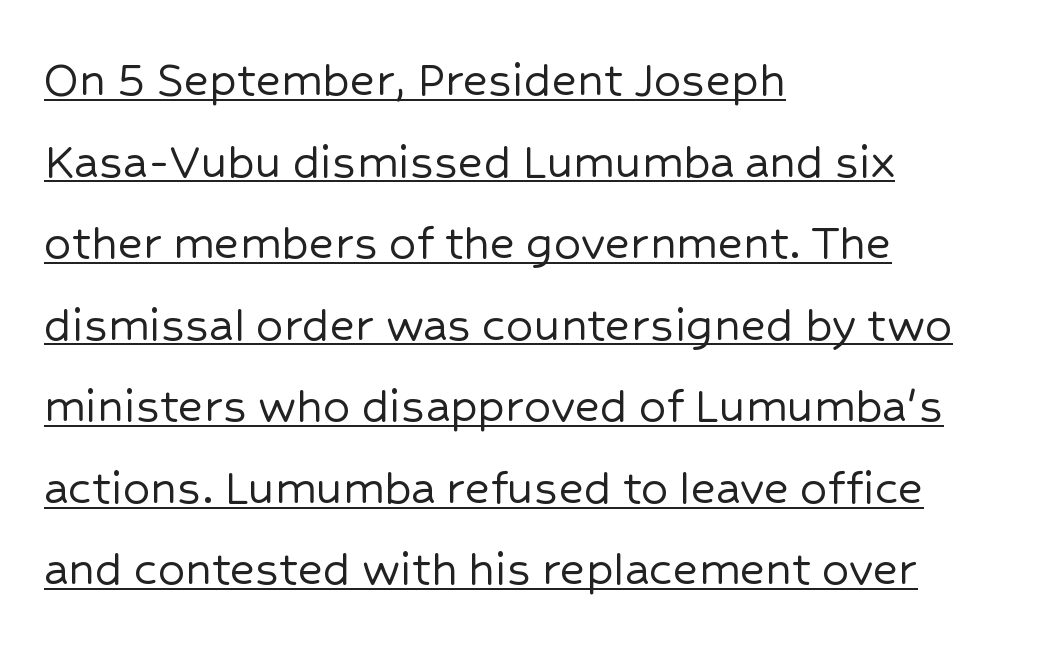
The image shows 54 px sans-serif type, upright; set left-aligned, normal line spacing (1.51x), normal letter spacing, underlined; low stroke contrast and a medium x-height.
